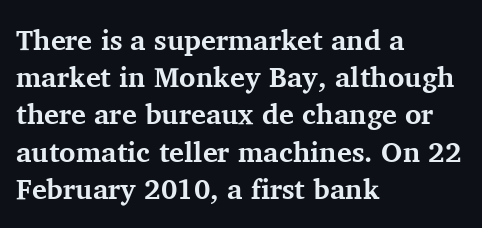
The passage shown is typed in a proportional face where columns would drift. The lettering stays uniformly vertical, giving the passage a roman look. All the whitespace from short lines collects on the right. Thick stems and heavy bowls — unmistakably bold. Rule under the text: the space is simply empty. A serif font was chosen for this passage.
